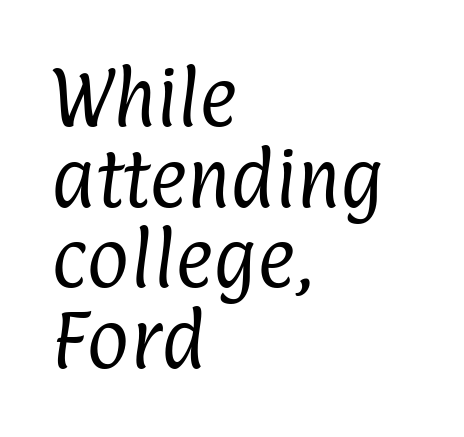
Is the type heavy? It reads as light-to-regular instead. Character widths vary here, with narrow letters taking less room than wide ones. Characters follow at the spacing the type designer built in. The passage is arranged the way most books set body copy — flush left. Serif or sans? Sans — the stroke terminals are bare. The space directly below the letters is spotless.
